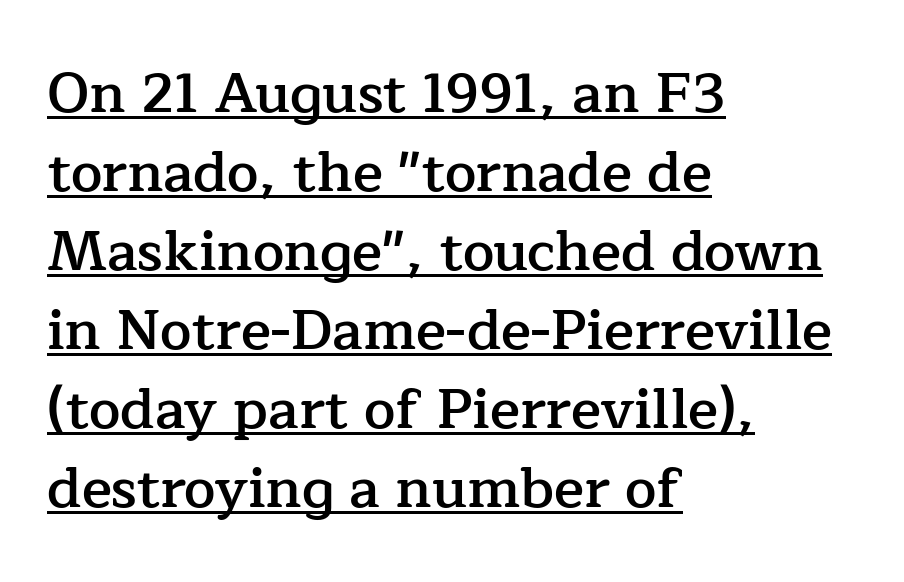
The image shows 56 px semibold serif type, upright; set left-aligned, normal line spacing (1.41x), normal letter spacing, underlined; low stroke contrast and a medium x-height.
